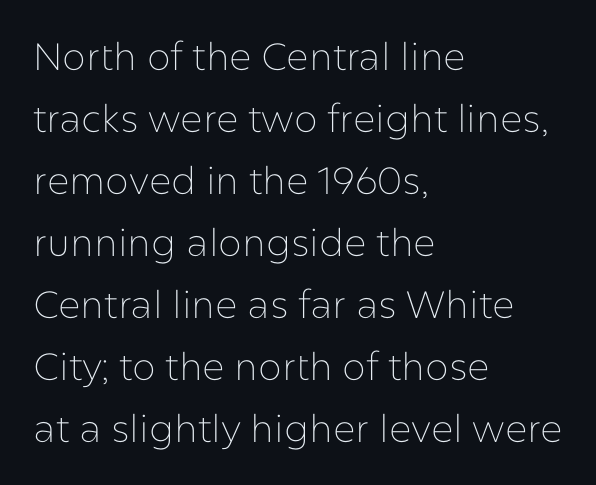
In terms of letterform style, serifs are entirely absent. The compositor pushed each line to the left boundary. Nothing unusual about the tracking: characters are spaced as the font intends. The axis of the letterforms is exactly vertical. If you measured baseline to baseline, you'd find a middling distance. Counters stay open thanks to moderate or lighter strokes.
